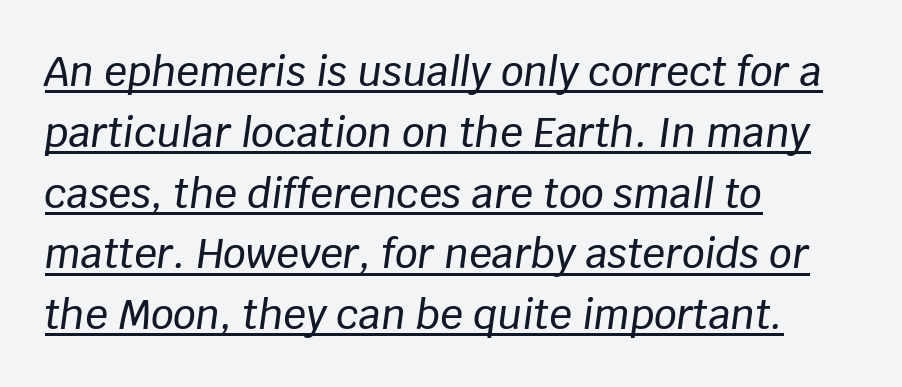
These lines are rendered in a variable-pitch font. This is oblique type, the kind used for emphasis or titles. The string is rendered with underlining switched on. Is there much room between lines? A standard amount, neither cramped nor airy. Casual observation: everything's shoved over to the left.
